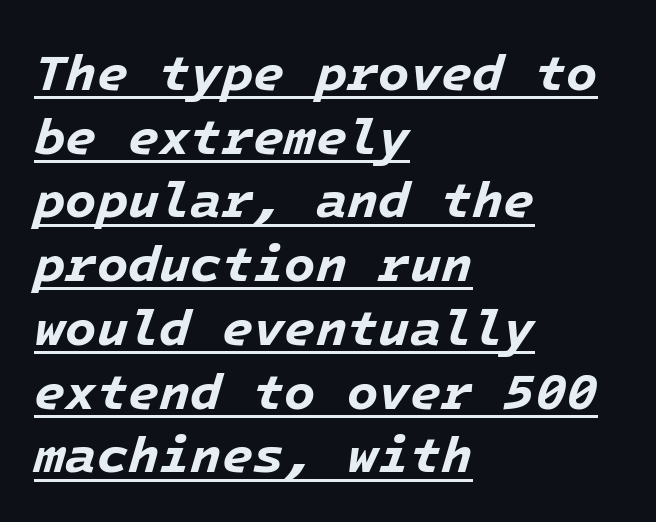
Is the type bold? Yes — the strokes are clearly thick and heavy. The rag falls on the right side of this text block. Every character sits at an angle, as italics do. This rendering features underlined lettering. Here the glyphs are tracked normally, forming tight word shapes.
